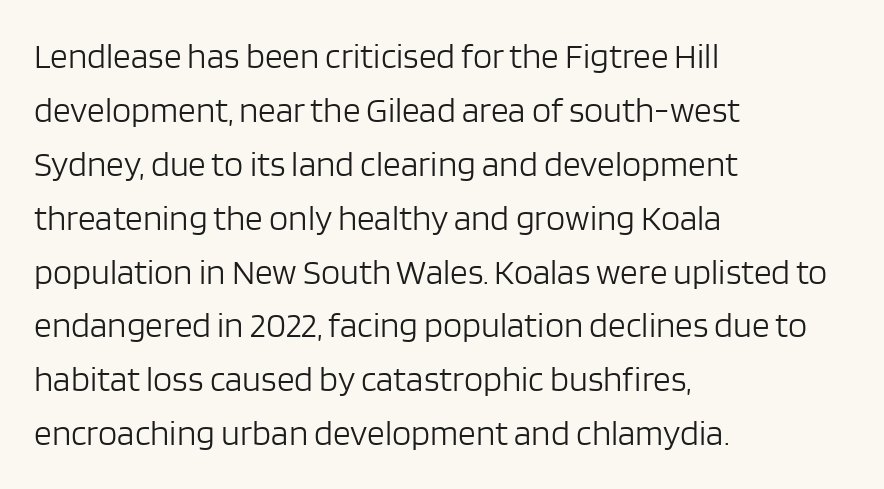
Q: Is the text bold? A: No.
Q: Is the text italic (slanted)? A: No, it is upright.
Q: Is the typeface a serif or a sans-serif typeface? A: Sans-serif.
Q: Is the text underlined? A: No.
Q: How is the paragraph aligned? A: Left-aligned.
Q: Is the spacing between letters normal or unusually wide? A: Normal.
Q: Is the spacing between lines tight, normal or loose? A: Normal.
Q: Width (condensed, normal, or wide)? A: Normal.
Q: Stroke contrast? A: Low.
Q: x-height? A: Large.
Q: Monospaced? A: No.
